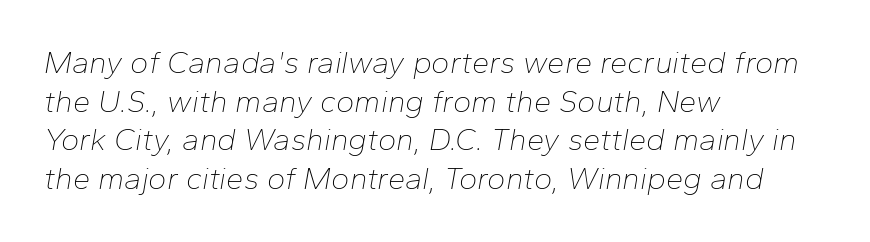
The image shows 31 px thin type, italic (leaning right); set left-aligned, normal line spacing (1.25x), normal letter spacing, not underlined; low stroke contrast and a medium x-height.
